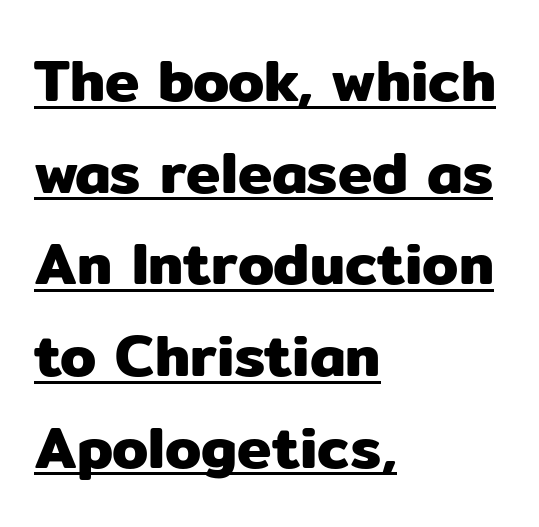
{"serif": "no", "italic": "no", "width": "normal", "stroke_contrast": "low", "x_height": "medium", "monospaced": "no", "underline": "yes", "align": "left", "line_spacing": "normal", "line_spacing_ratio": 1.58, "letter_spacing": "normal", "letter_spacing_em": 0.0, "glyph_px": 58}
